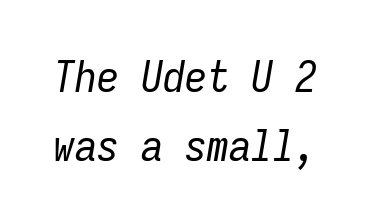
Q: Is the text bold? A: No.
Q: Is the text italic (slanted)? A: Yes, it leans right by about 9 degrees.
Q: Is the text underlined? A: No.
Q: Is the spacing between letters normal or unusually wide? A: Normal.
Q: Is the spacing between lines tight, normal or loose? A: Normal.
Q: Width (condensed, normal, or wide)? A: Condensed.
Q: Stroke contrast? A: Low.
Q: x-height? A: Medium.
Q: Monospaced? A: Yes.
